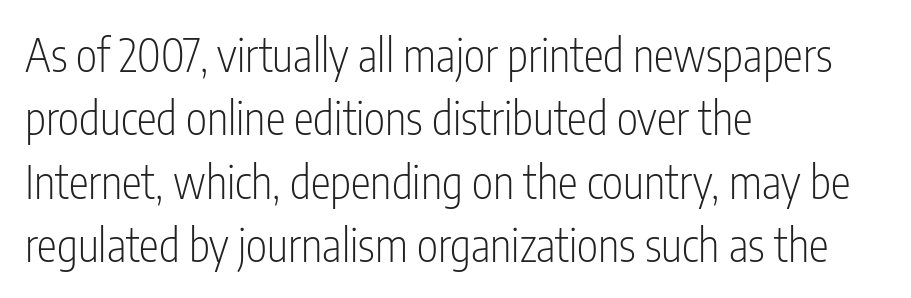
The image shows 45 px light, condensed sans-serif type, upright; set left-aligned, normal line spacing (1.41x), normal letter spacing, not underlined; low stroke contrast and a medium x-height.
